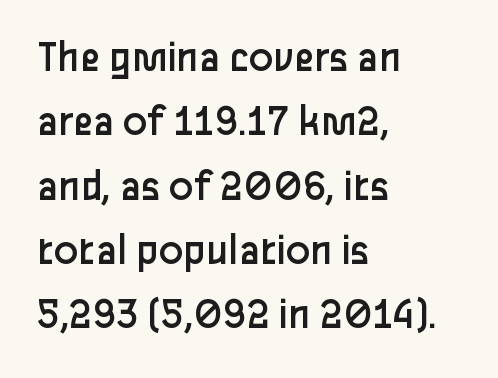
{"serif": "no", "italic": "no", "bold": "no", "weight": "regular", "width": "normal", "stroke_contrast": "low", "x_height": "medium", "monospaced": "no", "underline": "no", "align": "left", "line_spacing": "normal", "line_spacing_ratio": 1.43, "letter_spacing": "normal", "letter_spacing_em": 0.0, "glyph_px": 45}
